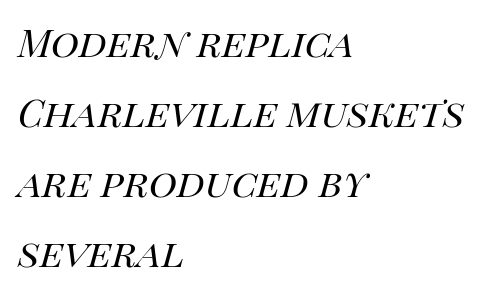
{"italic": "yes", "lean": "right", "slant_degrees": 14, "bold": "no", "weight": "regular", "width": "normal", "stroke_contrast": "high", "x_height": "large", "monospaced": "no", "underline": "no", "align": "left", "line_spacing": "normal", "line_spacing_ratio": 1.46, "letter_spacing": "normal", "letter_spacing_em": 0.0, "glyph_px": 48}
